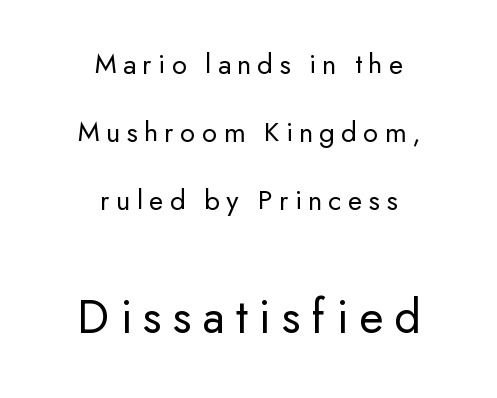
Weight: in the light-to-regular range. The foot of each line stays bare and open. The paragraph shown floats in the horizontal middle. This sample has the flowing, uneven cadence of proportional lettering. Compared with typical body copy, the letter spacing here is much looser.
